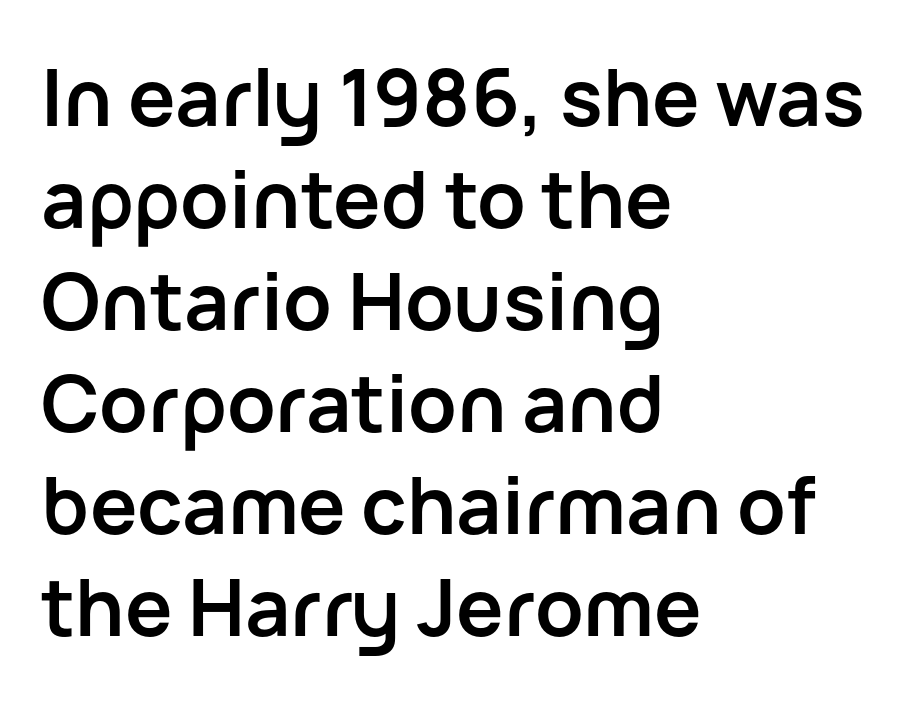
Honestly, the row spacing looks completely unremarkable. Emphasis by weight is at full strength: bold. The lettering holds an erect, upright posture throughout. Line starts are locked; line ends wander.
